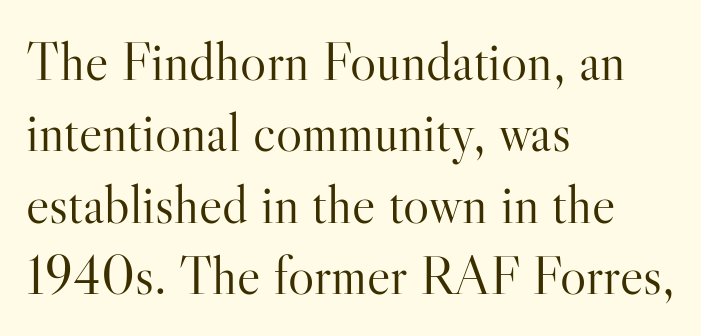
The letters carry serifs — small finishing strokes at the ends of their stems. Rule under the text: the space is simply empty. The type sits square on the baseline with zero lean. These lines are set flush left with a ragged right edge.
